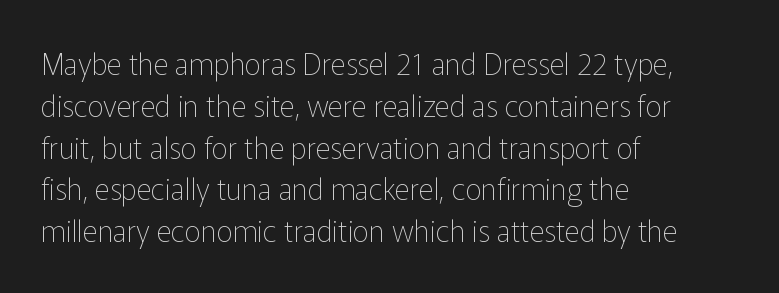
{"serif": "no", "italic": "no", "bold": "no", "weight": "thin", "width": "normal", "stroke_contrast": "low", "x_height": "medium", "monospaced": "no", "underline": "no", "align": "left", "line_spacing": "normal", "line_spacing_ratio": 1.44, "letter_spacing": "normal", "letter_spacing_em": 0.0, "glyph_px": 29}
